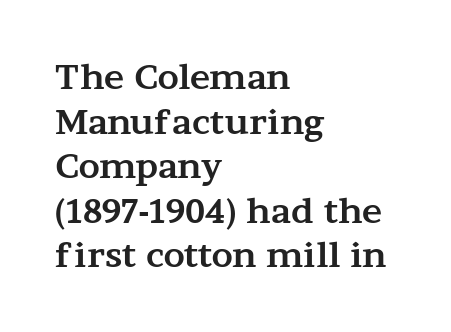
The image shows 34 px bold, wide serif type, upright; set left-aligned, normal line spacing (1.31x), normal letter spacing, not underlined; medium stroke contrast and a medium x-height.
